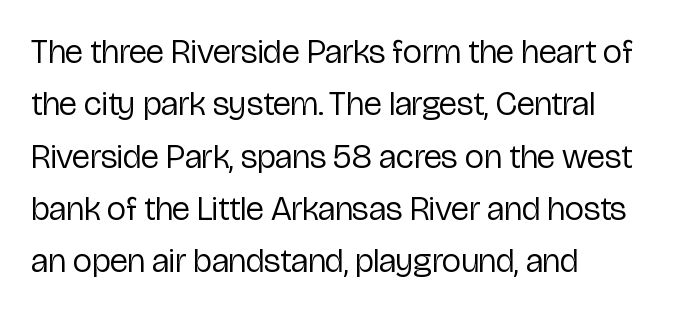
It's the straight-up-and-down kind of type. This rendering uses left alignment, leaving the right contour irregular. Varying glyph widths throughout — classic text-font behaviour. The strokes are not fattened; the text isn't bold.
